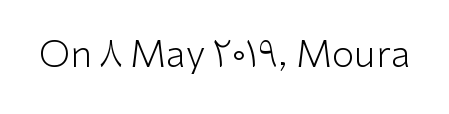
The image shows 37 px light sans-serif type, upright; set normal letter spacing, not underlined; low stroke contrast and a medium x-height.
